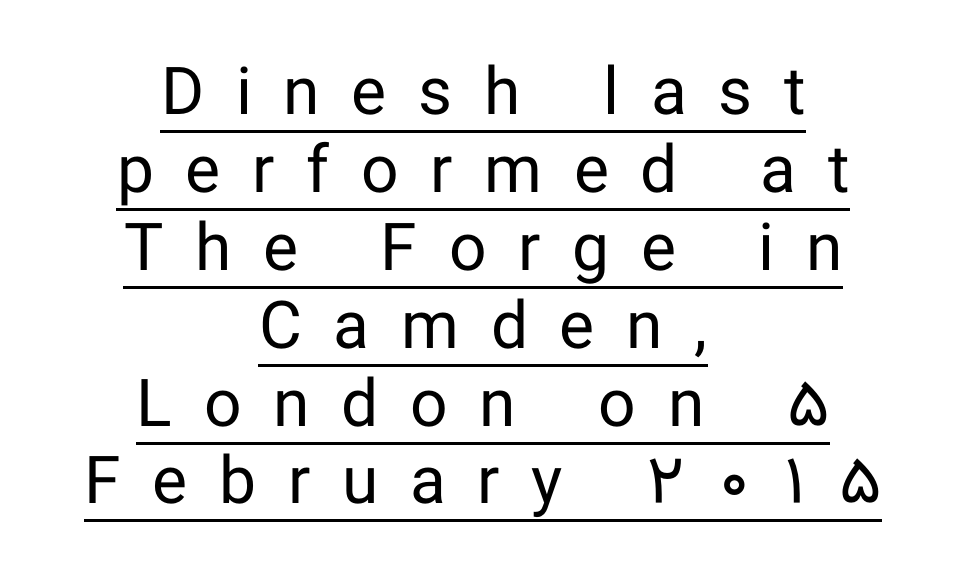
Q: Is the text bold? A: No.
Q: Is the text italic (slanted)? A: No, it is upright.
Q: Is the typeface a serif or a sans-serif typeface? A: Sans-serif.
Q: Is the text underlined? A: Yes.
Q: How is the paragraph aligned? A: Centered.
Q: Is the spacing between letters normal or unusually wide? A: Unusually wide.
Q: Width (condensed, normal, or wide)? A: Normal.
Q: Stroke contrast? A: Low.
Q: x-height? A: Medium.
Q: Monospaced? A: No.
